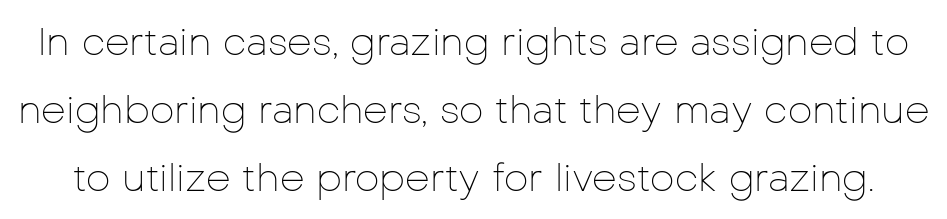
{"serif": "no", "italic": "no", "bold": "no", "weight": "thin", "width": "normal", "stroke_contrast": "low", "x_height": "medium", "monospaced": "no", "underline": "no", "line_spacing_ratio": 1.74, "letter_spacing": "normal", "letter_spacing_em": 0.0, "glyph_px": 39}
